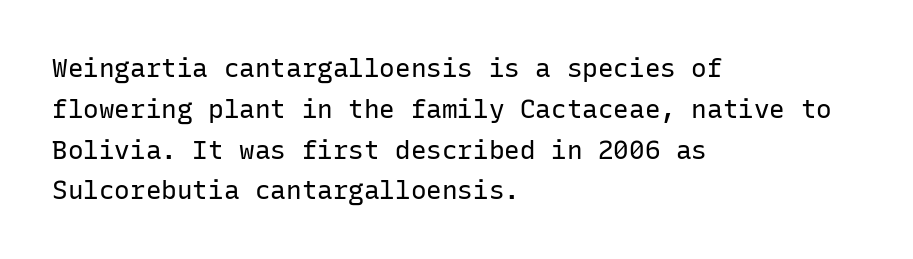
{"italic": "no", "bold": "no", "underline": "no", "align": "left", "line_spacing": "normal", "line_spacing_ratio": 1.57, "letter_spacing": "normal", "letter_spacing_em": 0.0, "glyph_px": 26}
